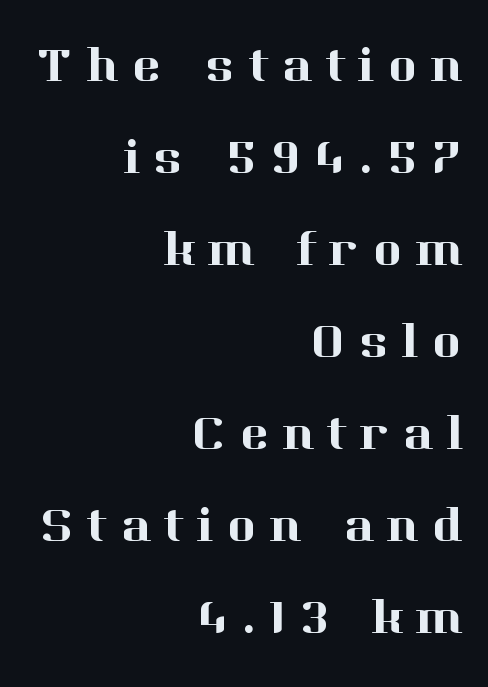
{"serif": "yes", "italic": "no", "width": "normal", "stroke_contrast": "high", "x_height": "medium", "monospaced": "no", "underline": "no", "align": "right", "line_spacing_ratio": 1.84, "letter_spacing": "wide", "letter_spacing_em": 0.27, "glyph_px": 50}
